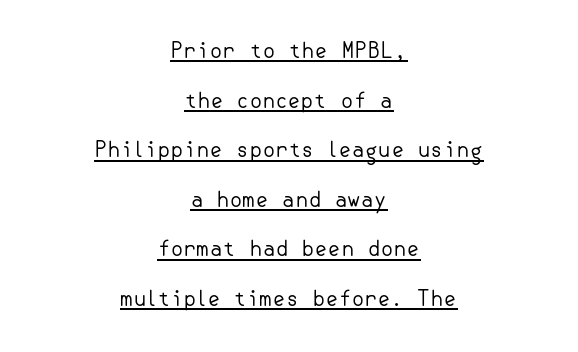
{"italic": "no", "bold": "no", "underline": "yes", "align": "center", "line_spacing": "loose", "line_spacing_ratio": 2.36, "letter_spacing": "normal", "letter_spacing_em": 0.0, "glyph_px": 21}
